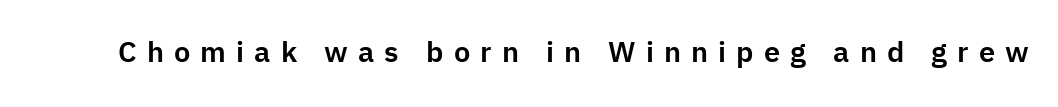
Q: Is the text italic (slanted)? A: No, it is upright.
Q: Is the typeface a serif or a sans-serif typeface? A: Sans-serif.
Q: Is the text underlined? A: No.
Q: Is the spacing between letters normal or unusually wide? A: Unusually wide.
Q: Width (condensed, normal, or wide)? A: Normal.
Q: Stroke contrast? A: Low.
Q: x-height? A: Medium.
Q: Monospaced? A: No.
